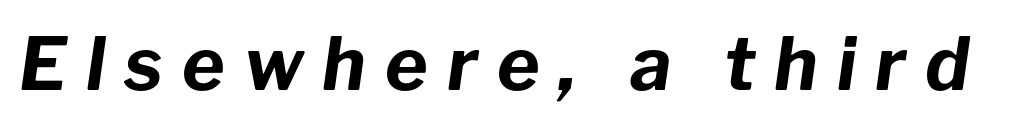
{"italic": "yes", "lean": "right", "slant_degrees": 8, "bold": "yes", "weight": "bold", "width": "normal", "stroke_contrast": "low", "x_height": "medium", "monospaced": "no", "underline": "no", "letter_spacing": "wide", "letter_spacing_em": 0.26, "glyph_px": 73}
